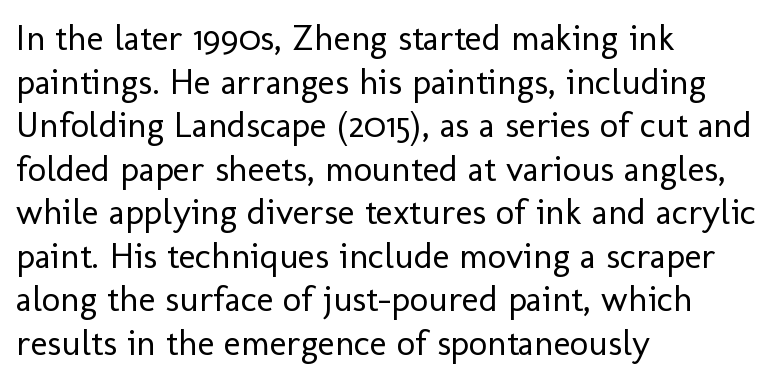
{"serif": "no", "italic": "no", "bold": "no", "weight": "regular", "width": "normal", "stroke_contrast": "low", "x_height": "medium", "monospaced": "no", "underline": "no", "align": "left", "line_spacing_ratio": 1.21, "letter_spacing": "normal", "letter_spacing_em": 0.0, "glyph_px": 36}
